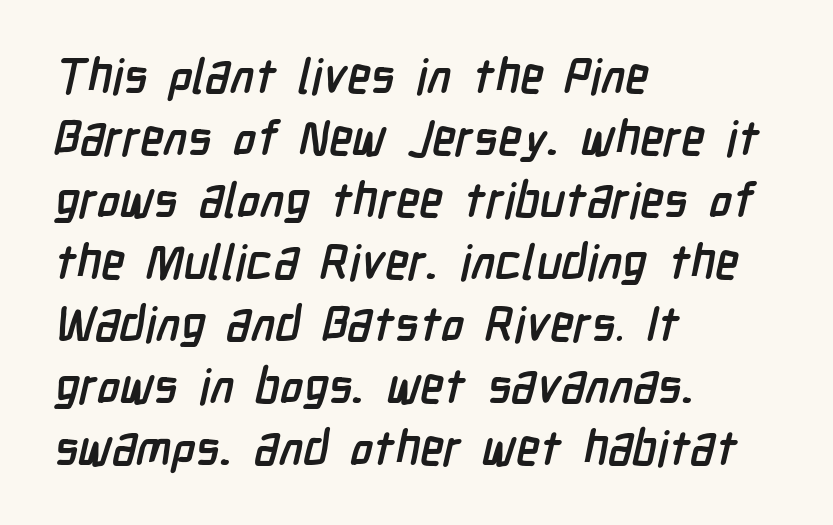
{"serif": "no", "bold": "yes", "weight": "semibold", "width": "condensed", "stroke_contrast": "low", "x_height": "medium", "monospaced": "no", "underline": "no", "align": "left", "line_spacing": "normal", "line_spacing_ratio": 1.29, "letter_spacing": "normal", "letter_spacing_em": 0.0, "glyph_px": 48}
